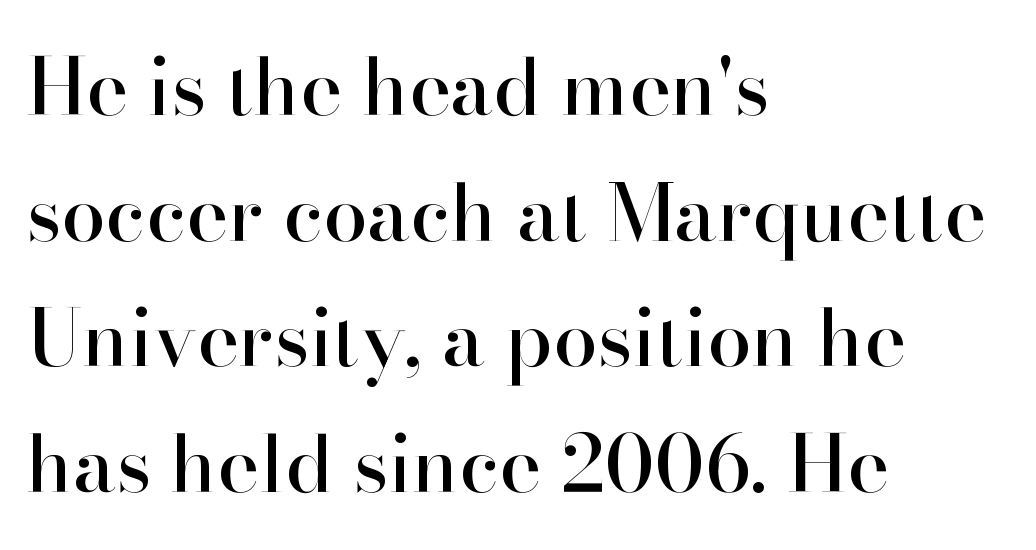
{"serif": "yes", "italic": "no", "width": "normal", "stroke_contrast": "high", "x_height": "small", "monospaced": "no", "underline": "no", "align": "left", "line_spacing": "normal", "line_spacing_ratio": 1.59, "letter_spacing": "normal", "letter_spacing_em": 0.0, "glyph_px": 79}
